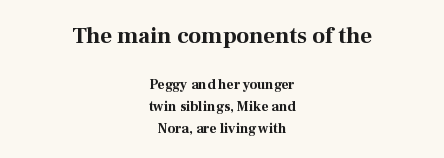
Leftover space on each line is divided equally before and after the words. Successive baselines arrive at the customary interval. The words here are not underlined. Rendered with straight, roman letterforms. You get the large type first, then a drop to smaller type. How are the letters spaced? Ordinarily, with no added tracking.
